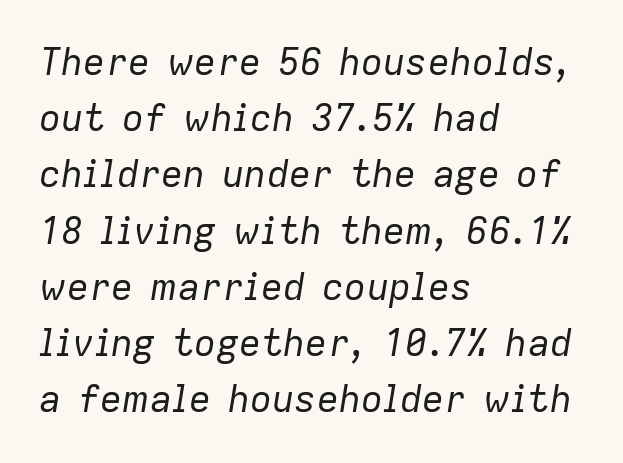
Q: Is the text bold? A: No.
Q: Is the text italic (slanted)? A: Yes, it leans right by about 9 degrees.
Q: Is the text underlined? A: No.
Q: How is the paragraph aligned? A: Left-aligned.
Q: Is the spacing between letters normal or unusually wide? A: Normal.
Q: Is the spacing between lines tight, normal or loose? A: Normal.
Q: Width (condensed, normal, or wide)? A: Normal.
Q: Stroke contrast? A: Low.
Q: x-height? A: Medium.
Q: Monospaced? A: No.
